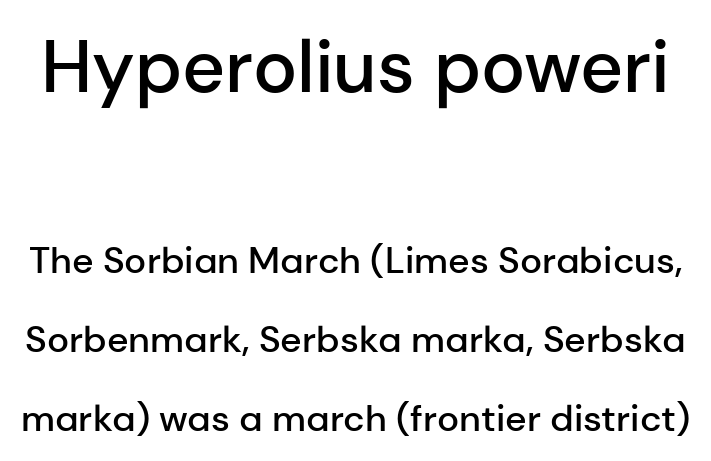
Q: Is the text bold? A: Semi-bold.
Q: Is the text italic (slanted)? A: No, it is upright.
Q: Is the typeface a serif or a sans-serif typeface? A: Sans-serif.
Q: Is the text underlined? A: No.
Q: Is the spacing between letters normal or unusually wide? A: Normal.
Q: Is the spacing between lines tight, normal or loose? A: Loose.
Q: Which block of text is set in a larger size, the first (top) or the second (bottom)? A: The first (top) one.
Q: Width (condensed, normal, or wide)? A: Normal.
Q: Stroke contrast? A: Low.
Q: x-height? A: Medium.
Q: Monospaced? A: No.
